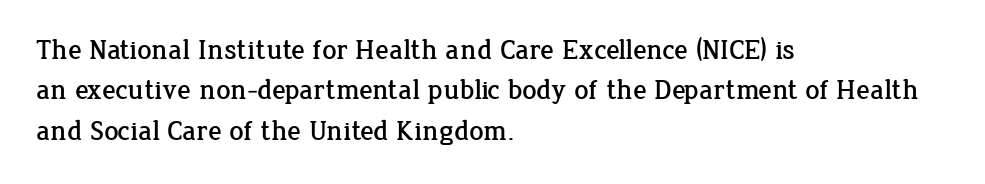
{"serif": "yes", "italic": "no", "width": "normal", "stroke_contrast": "low", "x_height": "medium", "monospaced": "no", "underline": "no", "align": "left", "line_spacing": "normal", "line_spacing_ratio": 1.44, "letter_spacing": "normal", "letter_spacing_em": 0.0, "glyph_px": 28}
